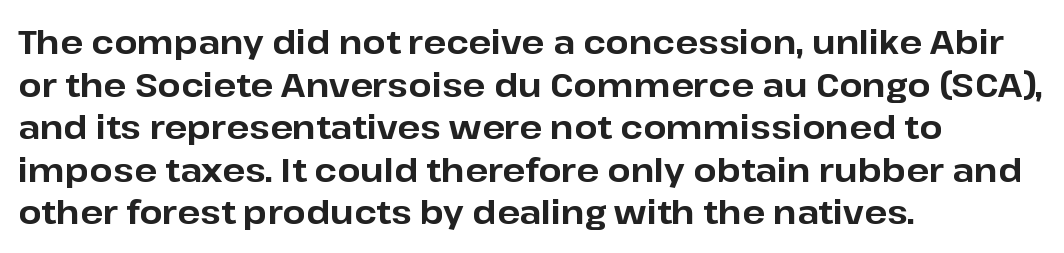
Characters remain perfectly vertical along every line. Observe the ordinary spacing: letters are neighbours, not strangers. Bold? Absolutely — the strokes are thick and heavy. In terms of letterform style, serifs are entirely absent. These lines are set flush left with a ragged right edge.
